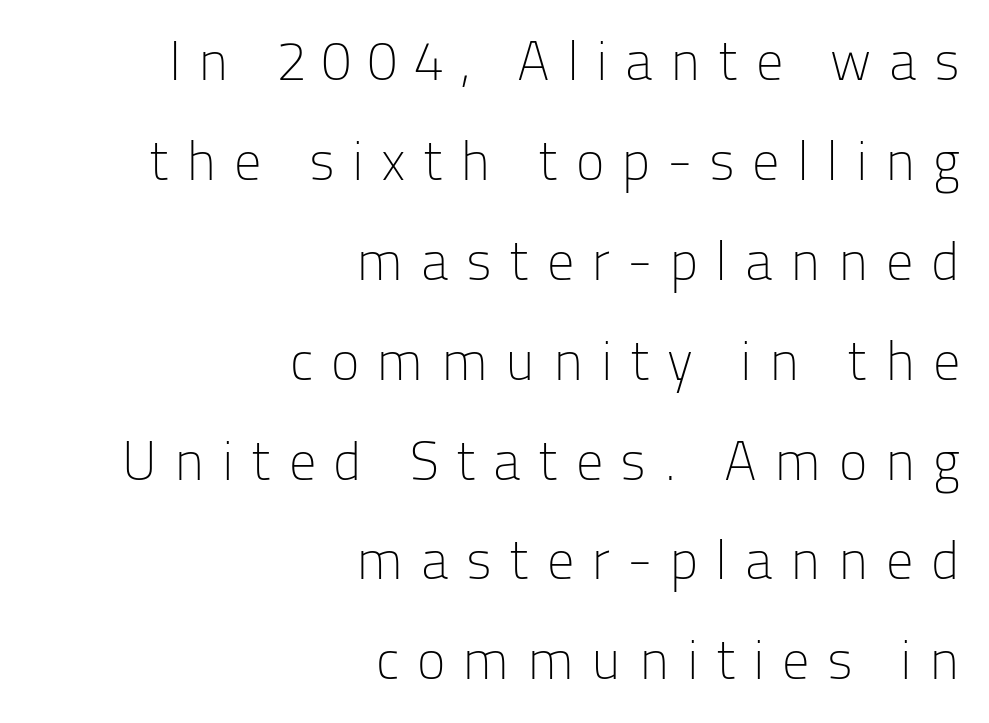
{"serif": "no", "italic": "no", "bold": "no", "weight": "light", "width": "normal", "stroke_contrast": "low", "x_height": "medium", "monospaced": "no", "underline": "no", "align": "right", "line_spacing_ratio": 1.85, "letter_spacing": "wide", "letter_spacing_em": 0.32, "glyph_px": 54}
